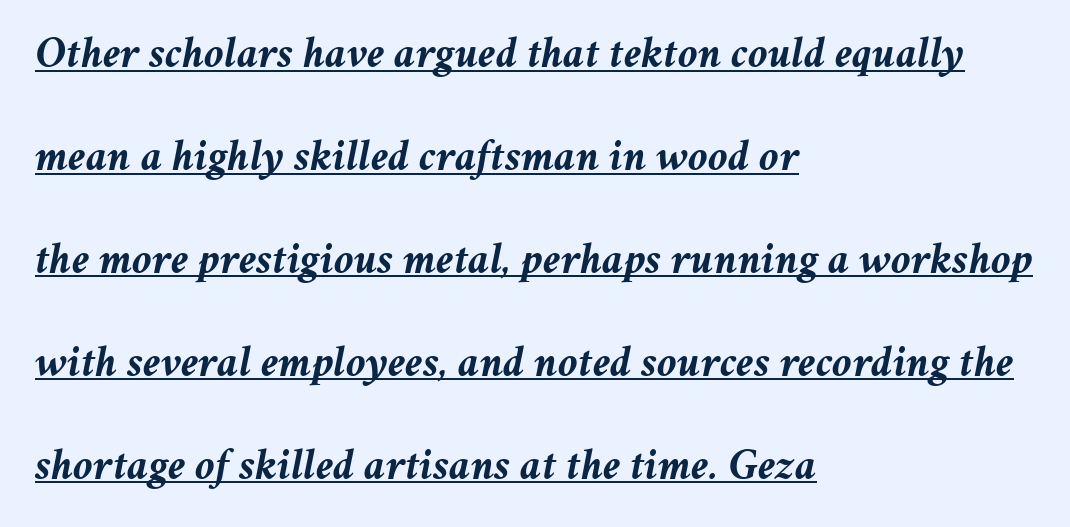
The image shows 44 px semibold type, italic (leaning right); set left-aligned, loose line spacing (2.34x), normal letter spacing, underlined; medium stroke contrast and a medium x-height.
